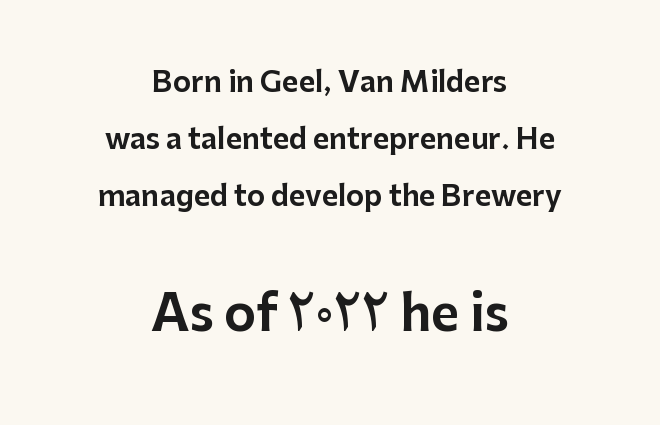
The image shows 49 px sans-serif type, upright; set centered, loose line spacing (2.04x), normal letter spacing, not underlined; the second (bottom) block is 1.75x larger; low stroke contrast and a medium x-height.
